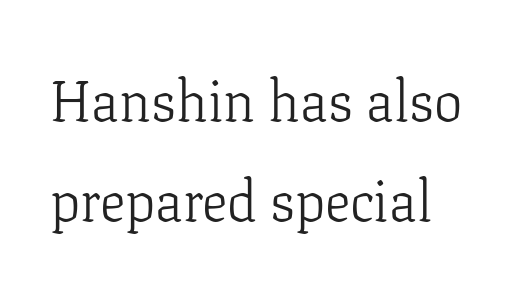
The image shows 57 px light serif type, upright; set line spacing 1.75x, normal letter spacing, not underlined; low stroke contrast and a medium x-height.
